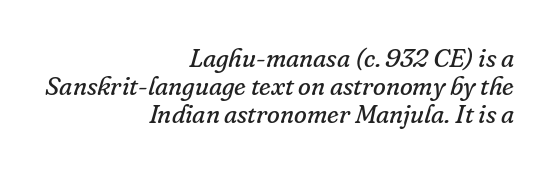
The image shows 26 px text type, italic (leaning right); set right-aligned, tight line spacing (1.07x), normal letter spacing, not underlined.
